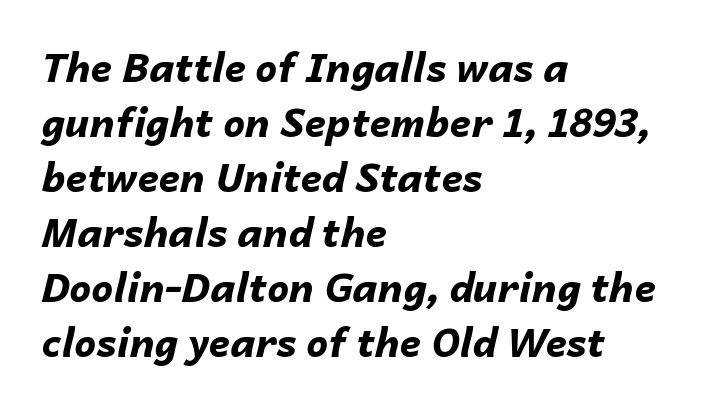
The image shows 39 px bold type, italic (leaning right); set left-aligned, normal line spacing (1.41x), normal letter spacing, not underlined; low stroke contrast and a medium x-height.
